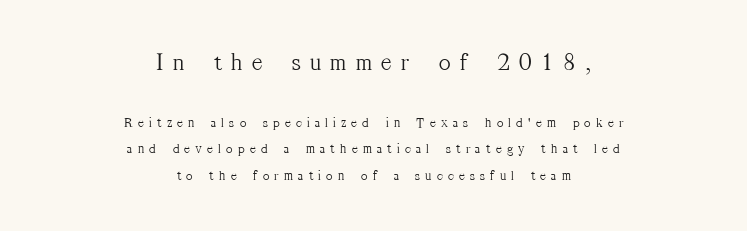
Compared with a flush-left layout, this one balances lines on the center instead. Large over small — that's the arrangement of the two blocks here. Honestly, there is no underline to notice here at all. In terms of letterspacing, this is a distinctly airy, spread setting. Posture: upright roman.
